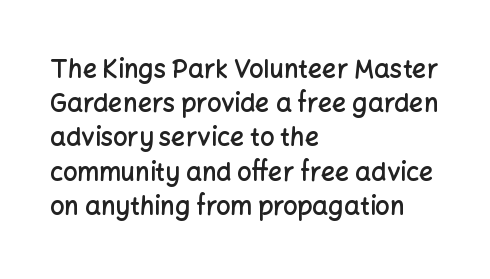
Compared with typical body copy, the letter spacing here is the same. Words float on clear page, feet unadorned. This is the regular roman posture of the typeface. The strokes are fattened partway — semibold, not bold.
